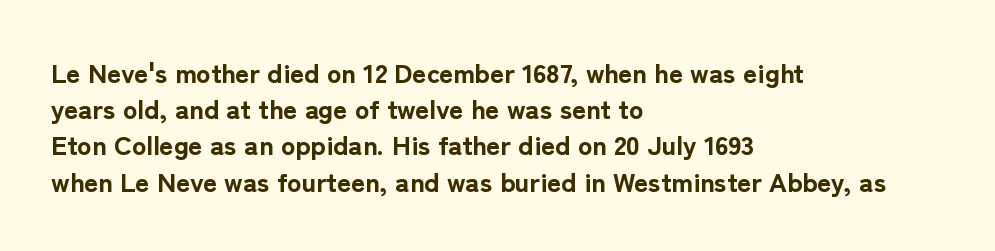
Q: Is the text bold? A: Yes.
Q: Is the text italic (slanted)? A: No, it is upright.
Q: Is the text underlined? A: No.
Q: How is the paragraph aligned? A: Left-aligned.
Q: Is the spacing between letters normal or unusually wide? A: Normal.
Q: Is the spacing between lines tight, normal or loose? A: Normal.
